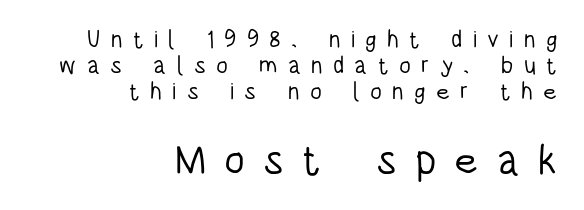
{"serif": "no", "italic": "no", "bold": "no", "weight": "light", "width": "condensed", "stroke_contrast": "low", "x_height": "large", "monospaced": "no", "underline": "no", "align": "right", "line_spacing": "tight", "line_spacing_ratio": 1.09, "letter_spacing": "wide", "letter_spacing_em": 0.43, "larger_block": "second", "size_ratio": 1.75, "glyph_px": 42}
